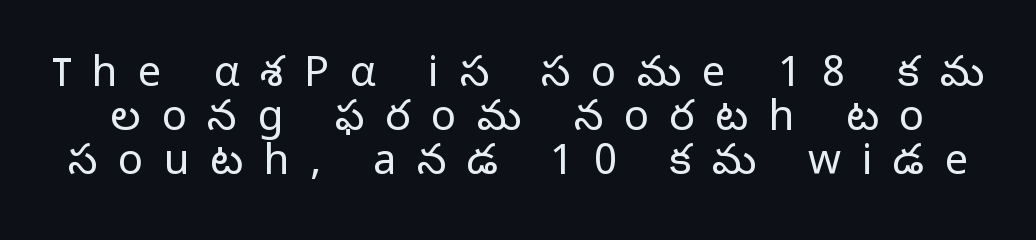
{"serif": "no", "italic": "no", "bold": "no", "weight": "light", "width": "normal", "stroke_contrast": "low", "x_height": "medium", "monospaced": "no", "underline": "no", "line_spacing": "tight", "line_spacing_ratio": 1.05, "letter_spacing": "wide", "letter_spacing_em": 0.49, "glyph_px": 42}
